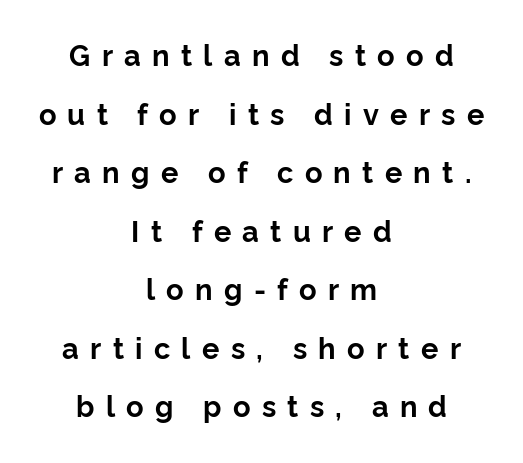
Honestly, the letter spacing is so wide it's the main thing you notice. The face used here has the dense, thick strokes of a bold. These lines are rendered in a variable-pitch font. The setting favours the middle, as headings and verse often do.
